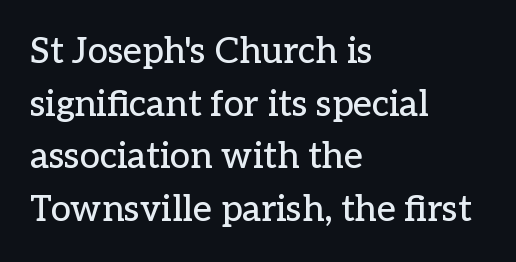
The lettering stays uniformly vertical, giving the passage a roman look. Spacing verdict: proportional, widths tailored to each character. A clean baseline with only descenders dipping below it. Notice how the passage keeps a crisp vertical edge on the left only. Standard letterfit; no display-style spreading of the glyphs. These lines sit exactly where default settings would place them.
